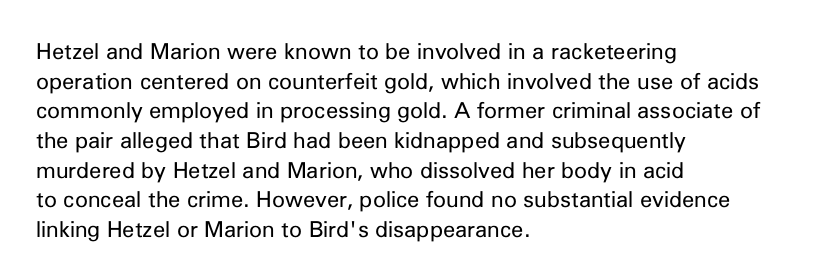
Q: Is the text bold? A: No.
Q: Is the text italic (slanted)? A: No, it is upright.
Q: Is the text underlined? A: No.
Q: How is the paragraph aligned? A: Left-aligned.
Q: Is the spacing between letters normal or unusually wide? A: Normal.
Q: Is the spacing between lines tight, normal or loose? A: Normal.
